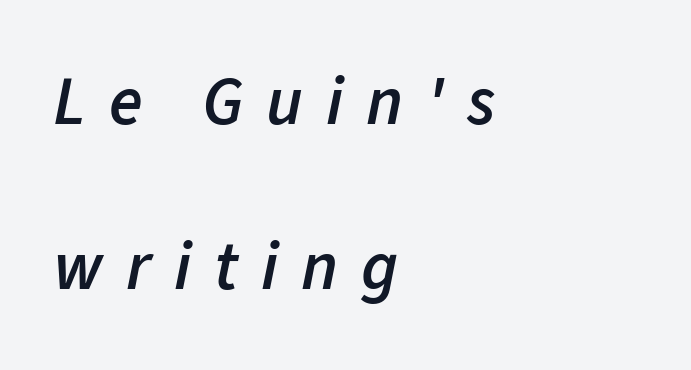
Q: Is the text bold? A: Semi-bold.
Q: Is the text italic (slanted)? A: Yes, it leans right by about 11 degrees.
Q: Is the text underlined? A: No.
Q: How is the paragraph aligned? A: Left-aligned.
Q: Is the spacing between letters normal or unusually wide? A: Unusually wide.
Q: Is the spacing between lines tight, normal or loose? A: Loose.
Q: Width (condensed, normal, or wide)? A: Normal.
Q: Stroke contrast? A: Low.
Q: x-height? A: Medium.
Q: Monospaced? A: No.
